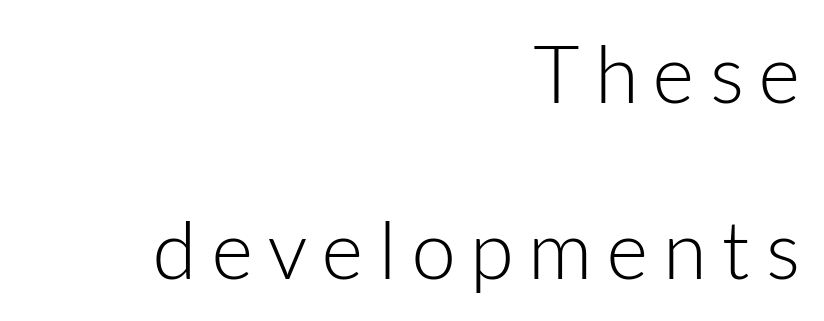
Bare-footed words on every line. No heavy texture on the line: the type isn't bold. No italicization has been applied; the sample stays upright. Whoever set this chose breathing room over compactness in the vertical rhythm.
